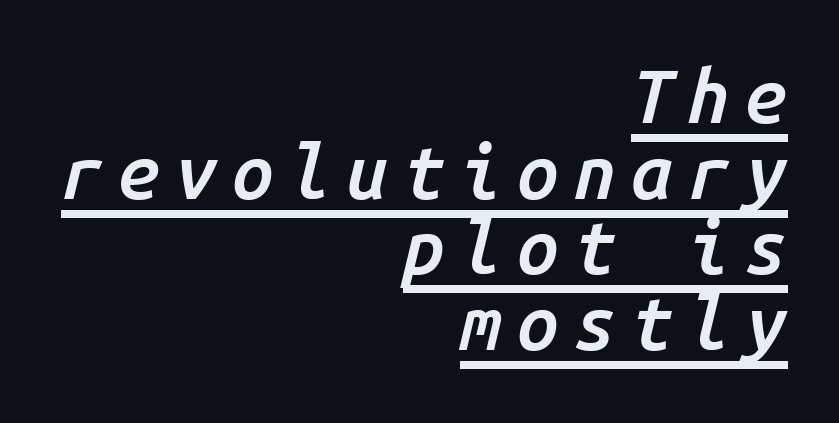
{"italic": "yes", "lean": "right", "slant_degrees": 14, "bold": "semi", "weight": "semibold", "width": "normal", "stroke_contrast": "low", "x_height": "medium", "monospaced": "yes", "underline": "yes", "align": "right", "line_spacing": "tight", "line_spacing_ratio": 1.01, "letter_spacing": "wide", "letter_spacing_em": 0.2, "glyph_px": 75}
